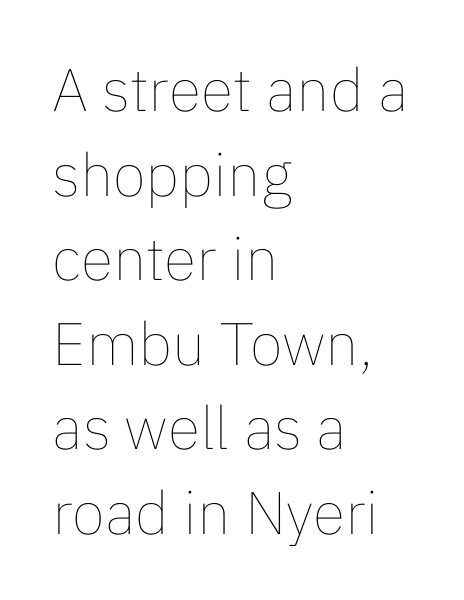
Q: Is the text bold? A: No.
Q: Is the text italic (slanted)? A: No, it is upright.
Q: Is the text underlined? A: No.
Q: How is the paragraph aligned? A: Left-aligned.
Q: Is the spacing between letters normal or unusually wide? A: Normal.
Q: Is the spacing between lines tight, normal or loose? A: Normal.
Q: Width (condensed, normal, or wide)? A: Normal.
Q: Stroke contrast? A: Low.
Q: x-height? A: Medium.
Q: Monospaced? A: No.
